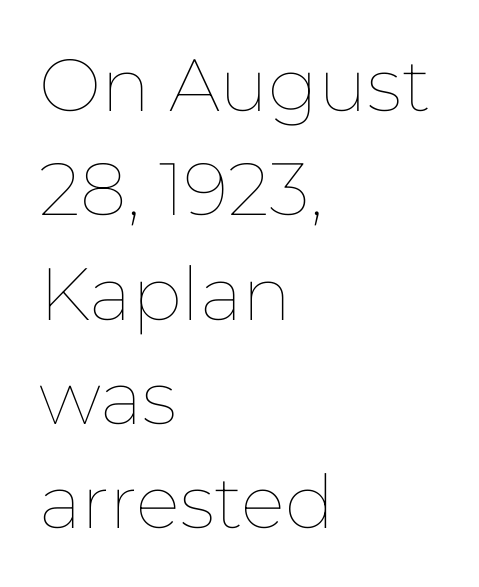
Decoration check: the copy has no underline. Each word holds together tightly as a unit, with standard inter-letter gaps. The face looks like a standard text weight, possibly lighter. Line starts are locked; line ends wander.
